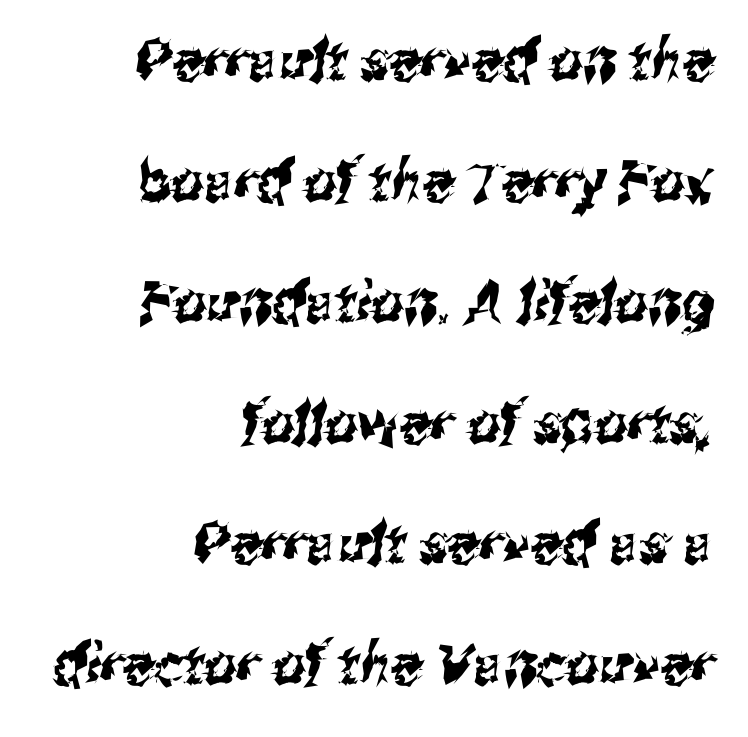
Q: Is the typeface a serif or a sans-serif typeface? A: Sans-serif.
Q: Is the text underlined? A: No.
Q: How is the paragraph aligned? A: Right-aligned.
Q: Is the spacing between letters normal or unusually wide? A: Normal.
Q: Is the spacing between lines tight, normal or loose? A: Loose.
Q: Width (condensed, normal, or wide)? A: Condensed.
Q: Stroke contrast? A: Medium.
Q: x-height? A: Medium.
Q: Monospaced? A: No.
